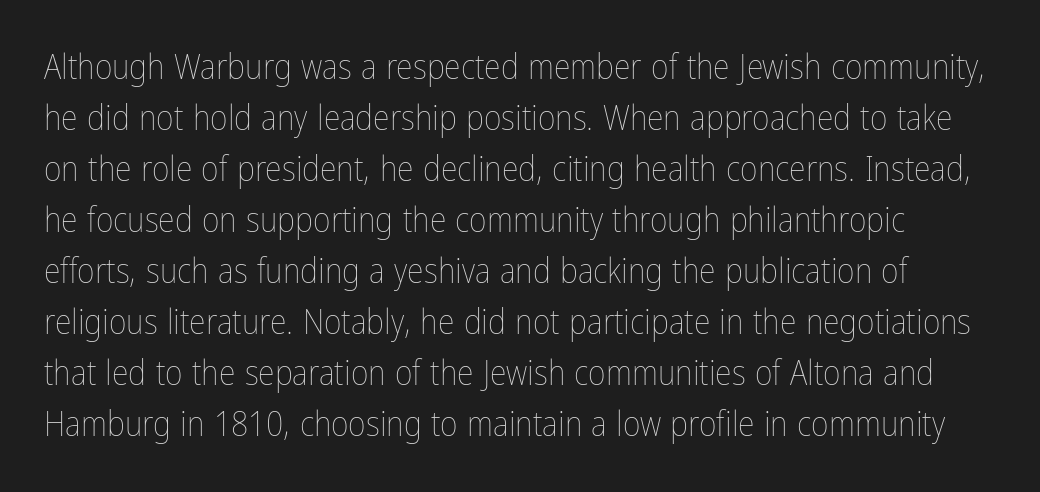
{"italic": "no", "bold": "no", "weight": "thin", "width": "condensed", "stroke_contrast": "low", "x_height": "medium", "monospaced": "no", "underline": "no", "line_spacing": "normal", "line_spacing_ratio": 1.5, "letter_spacing": "normal", "letter_spacing_em": 0.0, "glyph_px": 34}
